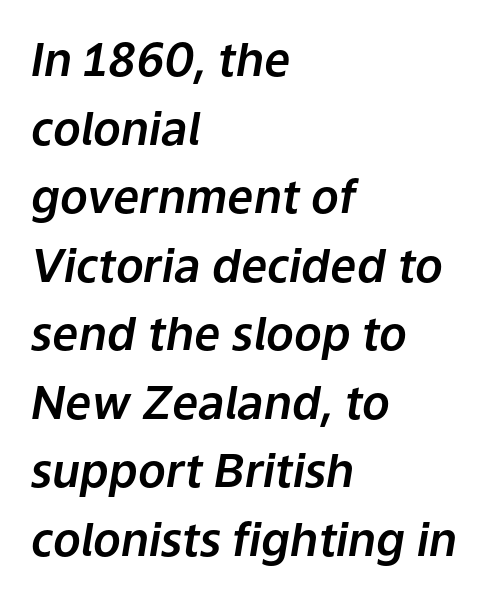
{"italic": "yes", "lean": "right", "slant_degrees": 9, "width": "normal", "stroke_contrast": "low", "x_height": "medium", "monospaced": "no", "underline": "no", "align": "left", "line_spacing": "normal", "line_spacing_ratio": 1.49, "letter_spacing": "normal", "letter_spacing_em": 0.0, "glyph_px": 46}
